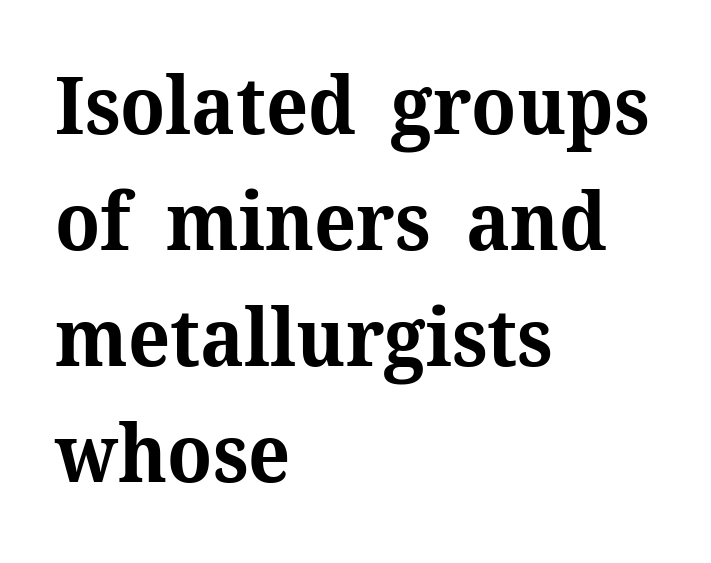
No word sits above an underline. Nobody touched the tracking dial on this one. Does the weight exceed regular? Yes, all the way to bold. Yep, those are serifs on the letters. Each letter keeps its own natural width here, so spacing adapts to shape.
